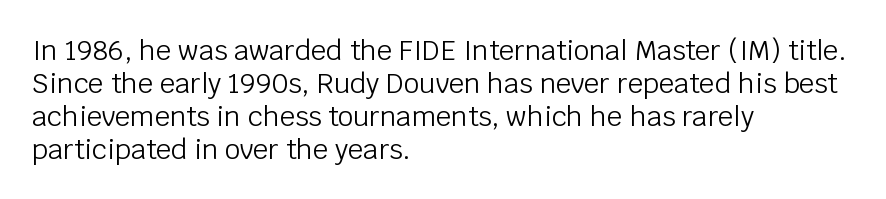
The image shows 27 px text type, upright; set left-aligned, line spacing 1.22x, normal letter spacing, not underlined.
